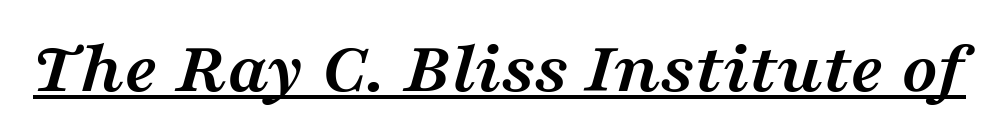
The image shows 75 px semibold, wide serif type, italic (leaning right); set normal letter spacing, underlined; medium stroke contrast and a medium x-height.
